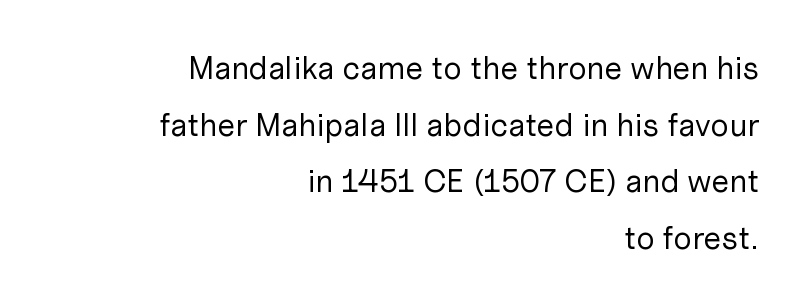
{"serif": "no", "italic": "no", "bold": "no", "weight": "regular", "width": "normal", "stroke_contrast": "low", "x_height": "medium", "monospaced": "no", "underline": "no", "align": "right", "line_spacing_ratio": 1.77, "letter_spacing": "normal", "letter_spacing_em": 0.0, "glyph_px": 32}
